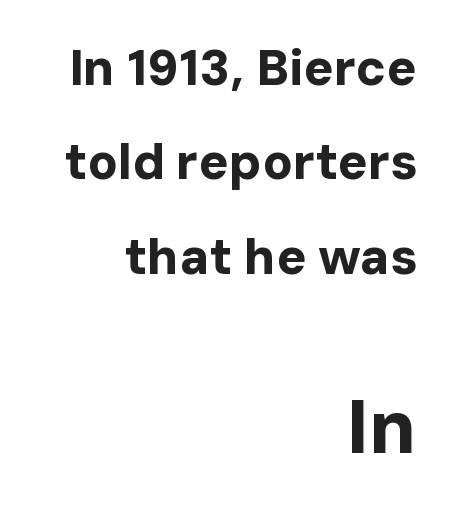
{"serif": "no", "italic": "no", "bold": "yes", "weight": "bold", "width": "normal", "stroke_contrast": "low", "x_height": "medium", "monospaced": "no", "underline": "no", "align": "right", "line_spacing_ratio": 1.89, "letter_spacing": "normal", "letter_spacing_em": 0.0, "larger_block": "second", "size_ratio": 1.5, "glyph_px": 75}
